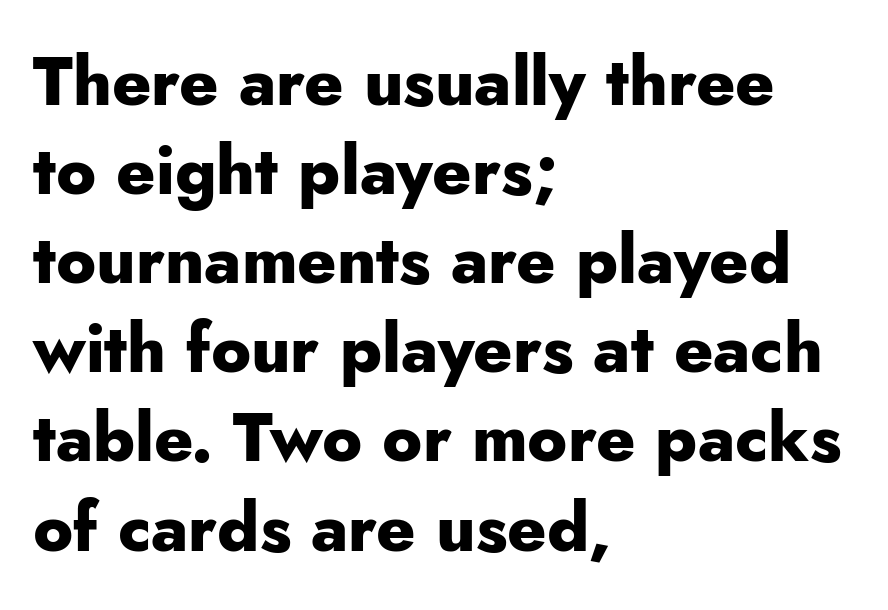
{"serif": "no", "italic": "no", "bold": "yes", "weight": "heavy", "width": "normal", "stroke_contrast": "low", "x_height": "small", "monospaced": "no", "underline": "no", "align": "left", "line_spacing": "normal", "line_spacing_ratio": 1.33, "letter_spacing": "normal", "letter_spacing_em": 0.0, "glyph_px": 67}
